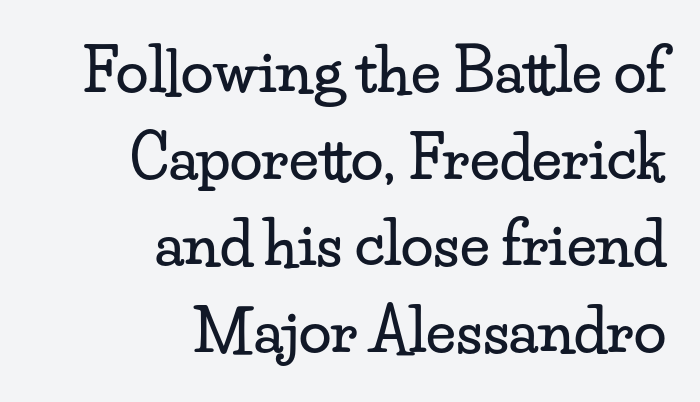
The image shows 59 px wide serif type, upright; set right-aligned, normal line spacing (1.47x), normal letter spacing, not underlined; low stroke contrast and a small x-height.
